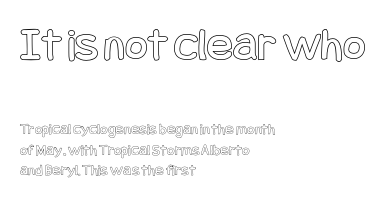
Q: Is the text italic (slanted)? A: No, it is upright.
Q: Is the text underlined? A: No.
Q: How is the paragraph aligned? A: Left-aligned.
Q: Is the spacing between letters normal or unusually wide? A: Normal.
Q: Is the spacing between lines tight, normal or loose? A: Normal.
Q: Which block of text is set in a larger size, the first (top) or the second (bottom)? A: The first (top) one.
Q: Width (condensed, normal, or wide)? A: Condensed.
Q: x-height? A: Large.
